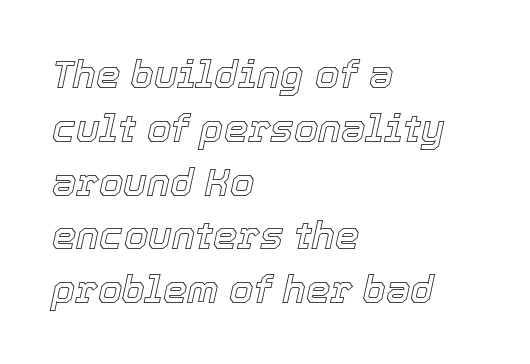
The image shows 39 px text type, italic (leaning right); set left-aligned, normal line spacing (1.38x), normal letter spacing, not underlined; a medium x-height.
